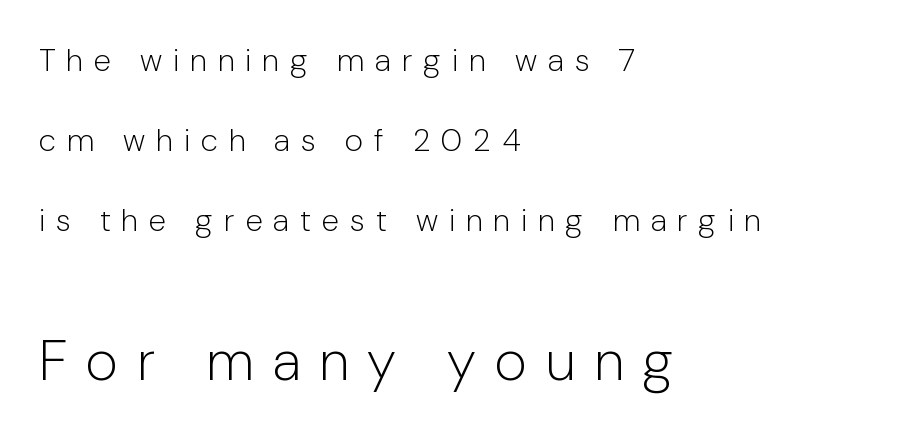
{"serif": "no", "italic": "no", "bold": "no", "weight": "light", "width": "normal", "stroke_contrast": "low", "x_height": "medium", "monospaced": "no", "underline": "no", "align": "left", "line_spacing": "loose", "line_spacing_ratio": 2.5, "letter_spacing": "wide", "letter_spacing_em": 0.34, "larger_block": "second", "size_ratio": 1.75, "glyph_px": 56}
